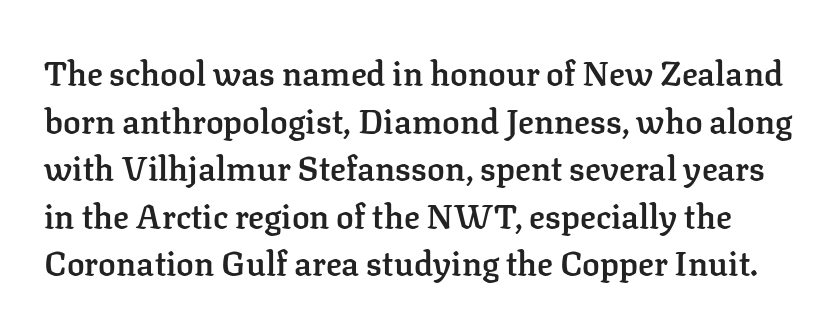
You could call the tracking neutral — neither tight nor loose. Check where the strokes stop: tiny serifs finish them off. Underline: absent. You could not count columns in this text — the font is proportionally spaced. Ascenders rise straight up at ninety degrees.
